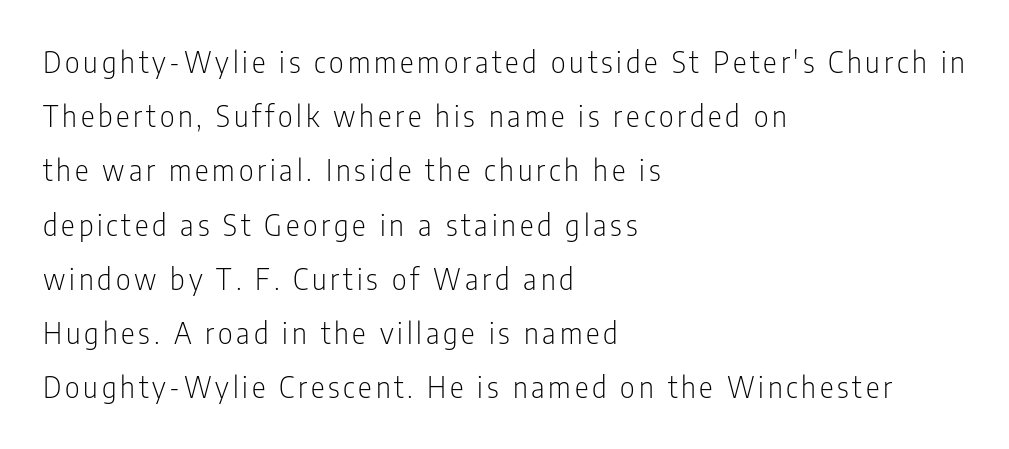
{"serif": "no", "italic": "no", "bold": "no", "weight": "light", "width": "condensed", "stroke_contrast": "low", "x_height": "medium", "monospaced": "no", "underline": "no", "align": "left", "line_spacing_ratio": 1.87, "glyph_px": 29}
